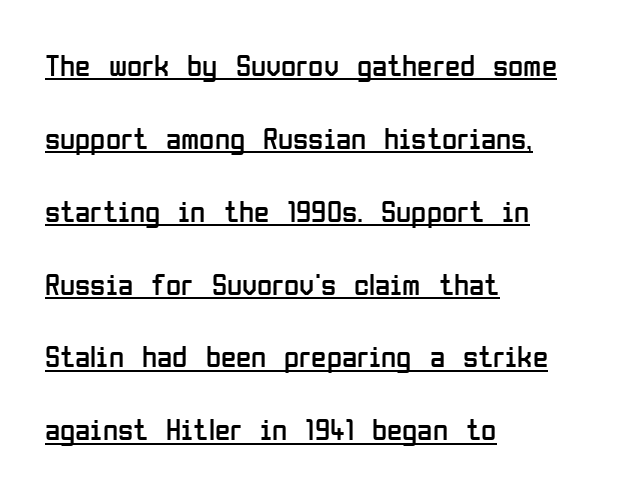
The image shows 31 px regular-weight, condensed sans-serif type, upright; set left-aligned, loose line spacing (2.35x), normal letter spacing, underlined; low stroke contrast and a medium x-height.
